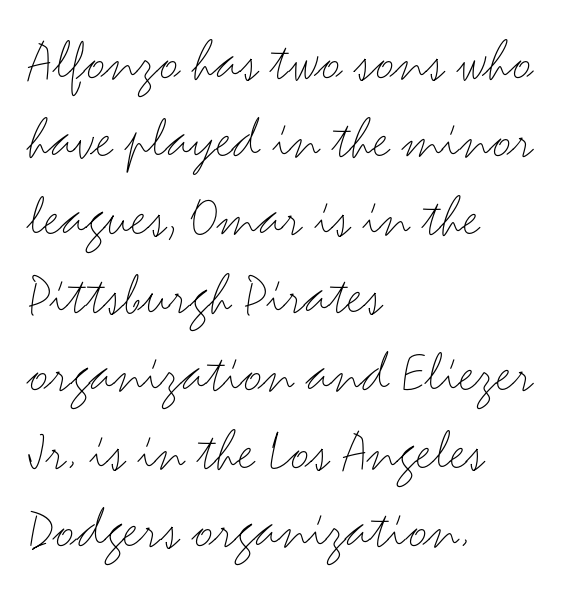
Q: Is the text bold? A: No.
Q: Is the text italic (slanted)? A: Yes.
Q: Is the typeface a serif or a sans-serif typeface? A: Sans-serif.
Q: Is the text underlined? A: No.
Q: How is the paragraph aligned? A: Left-aligned.
Q: Is the spacing between letters normal or unusually wide? A: Normal.
Q: Is the spacing between lines tight, normal or loose? A: Normal.
Q: Width (condensed, normal, or wide)? A: Wide.
Q: Stroke contrast? A: Medium.
Q: x-height? A: Small.
Q: Monospaced? A: No.
